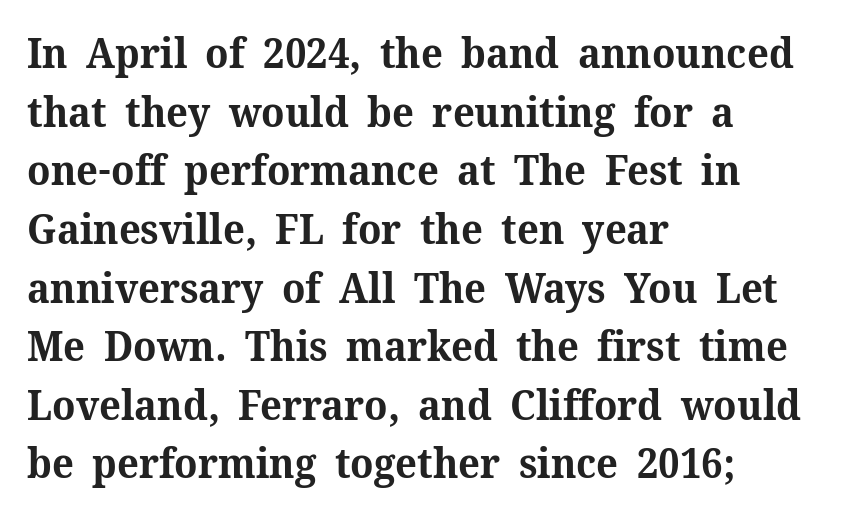
Look at the bottom of the vertical strokes: they flare into serifs here. Does the leading feel generous? No, just average. Has an underline been added? It has not. Think of a printed novel: that variable character pitch is what you see here. The passage shown has conventional tracking throughout. Notice how thick the strokes are: this is what a full bold looks like.
